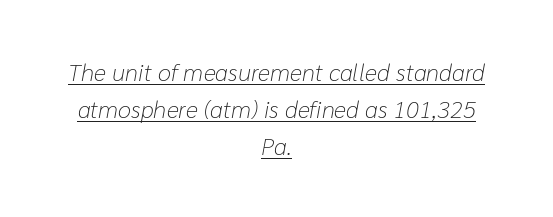
Unbolded letterforms with no extra heft. The passage is arranged like a title page — every line centered. In terms of leading, this rendering sits right in the middle. Somebody hit Ctrl+U on this one — the words are underlined. A typesetter would mark this as italic.
